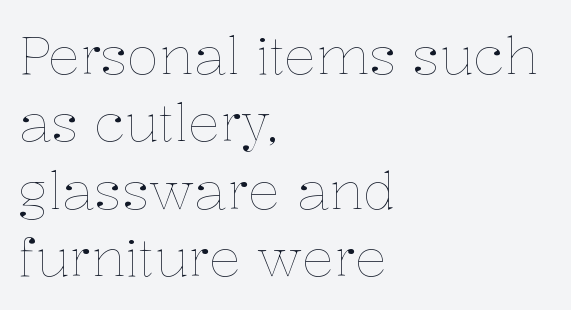
{"italic": "no", "bold": "no", "weight": "thin", "width": "normal", "stroke_contrast": "low", "x_height": "medium", "monospaced": "no", "underline": "no", "align": "left", "line_spacing": "normal", "line_spacing_ratio": 1.27, "letter_spacing": "normal", "letter_spacing_em": 0.0, "glyph_px": 53}
